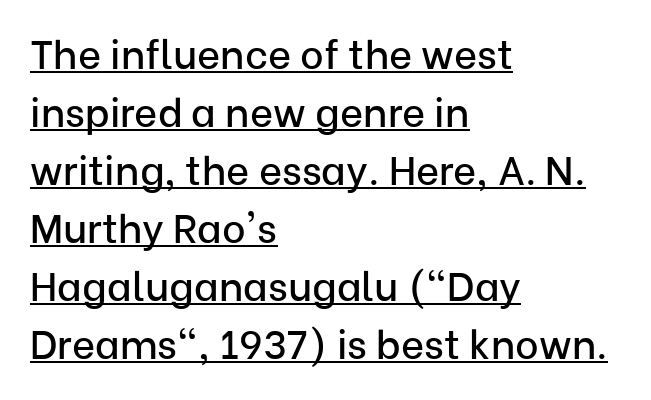
The image shows 40 px sans-serif type, upright; set left-aligned, normal line spacing (1.45x), normal letter spacing, underlined; low stroke contrast and a medium x-height.
